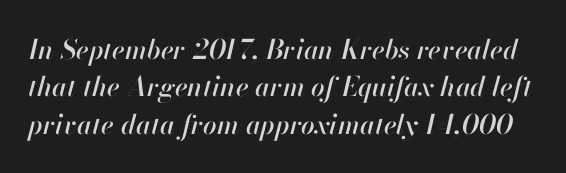
These lines were composed using italics. Students, observe: this is what conventionally led text looks like. Tracking value appears to be zero — textbook default spacing. The string is rendered with underlining switched off.
